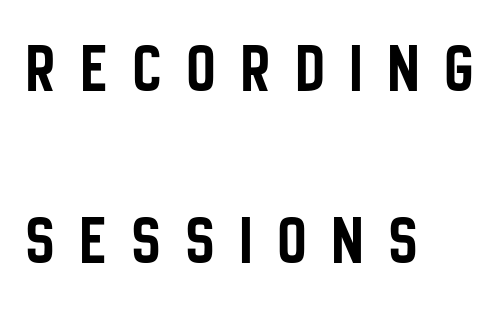
The image shows 70 px condensed sans-serif type, upright; set left-aligned, loose line spacing (2.46x), unusually wide letter spacing (+0.37 em), not underlined; low stroke contrast and a large x-height.
